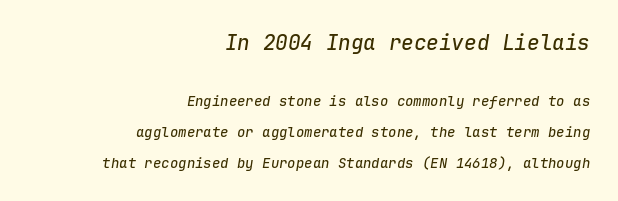
{"italic": "yes", "lean": "right", "slant_degrees": 9, "underline": "no", "align": "right", "line_spacing": "loose", "line_spacing_ratio": 2.2, "letter_spacing": "normal", "letter_spacing_em": 0.0, "larger_block": "first", "size_ratio": 1.5, "glyph_px": 21}
